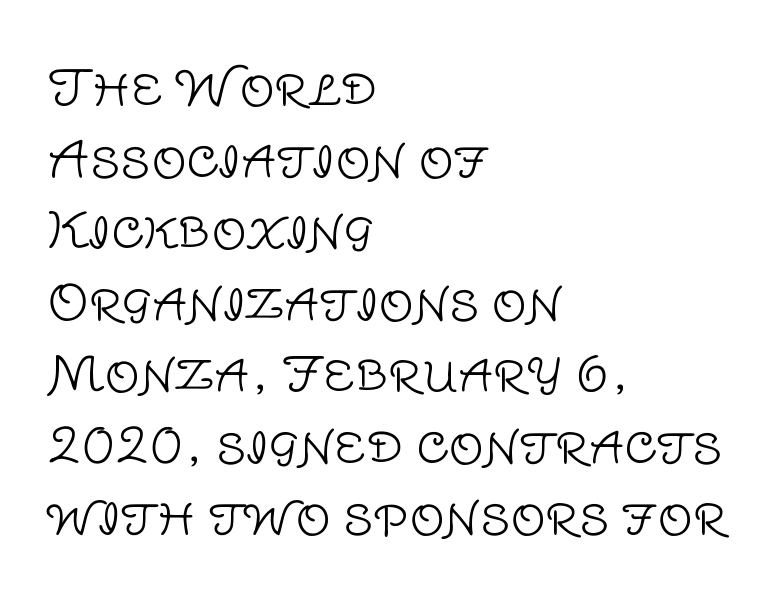
The image shows 49 px light sans-serif type; set left-aligned, normal line spacing (1.46x), normal letter spacing, not underlined; low stroke contrast and a large x-height.
